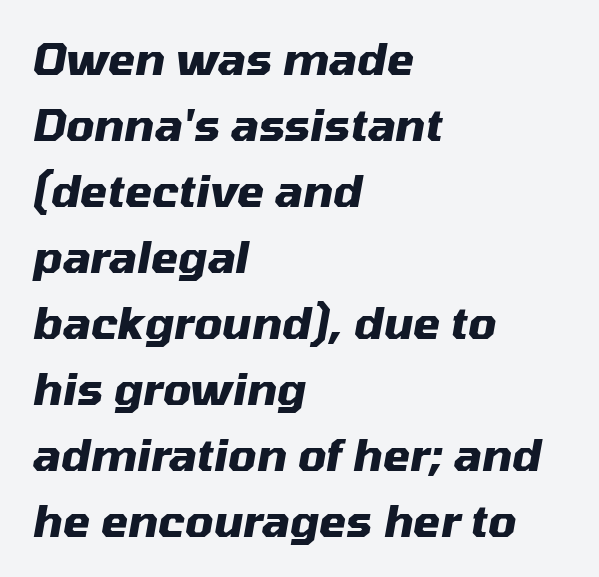
The image shows 44 px heavy type, italic (leaning right); set left-aligned, normal line spacing (1.5x), normal letter spacing, not underlined; medium stroke contrast and a medium x-height.
